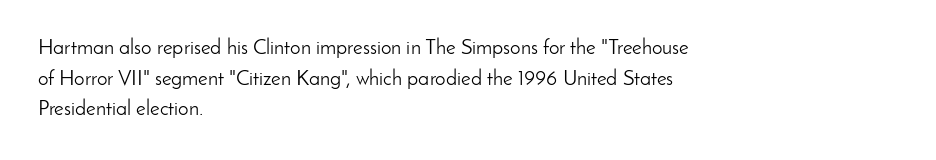
{"italic": "no", "bold": "no", "underline": "no", "align": "left", "line_spacing": "normal", "line_spacing_ratio": 1.46, "letter_spacing": "normal", "letter_spacing_em": 0.0, "glyph_px": 21}
